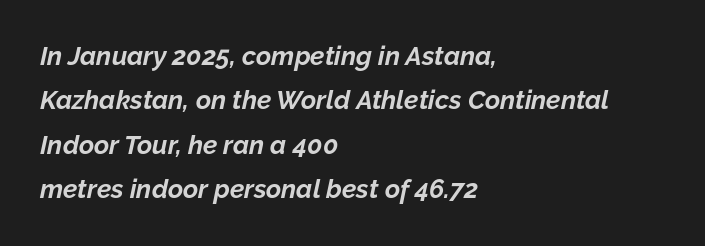
Words appear dense and cohesive because spacing is normal. The text block is weighted toward the left margin, trailing off unevenly rightward. The sample has been set heavy, in full bold. The letters are slanted; this is an italic face. Words float on clear page, feet unadorned.
